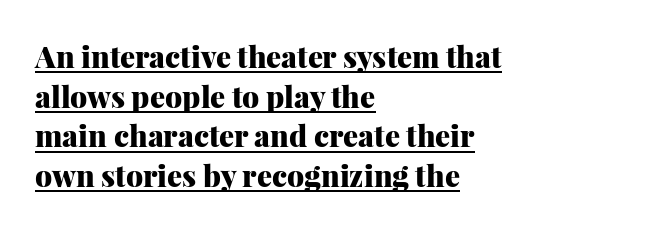
Q: Is the text bold? A: Yes.
Q: Is the text italic (slanted)? A: No, it is upright.
Q: Is the typeface a serif or a sans-serif typeface? A: Serif.
Q: Is the text underlined? A: Yes.
Q: How is the paragraph aligned? A: Left-aligned.
Q: Is the spacing between letters normal or unusually wide? A: Normal.
Q: Is the spacing between lines tight, normal or loose? A: Normal.
Q: Width (condensed, normal, or wide)? A: Normal.
Q: Stroke contrast? A: Medium.
Q: x-height? A: Medium.
Q: Monospaced? A: No.
